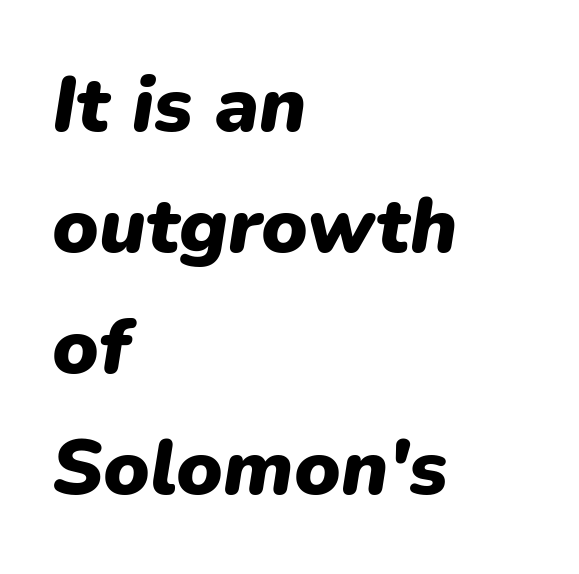
The image shows 78 px heavy type, italic (leaning right); set left-aligned, normal line spacing (1.55x), normal letter spacing, not underlined; low stroke contrast and a medium x-height.
